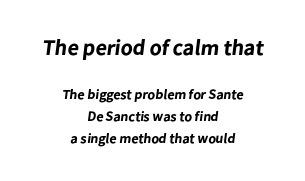
{"bold": "yes", "underline": "no", "align": "center", "line_spacing": "normal", "line_spacing_ratio": 1.57, "letter_spacing": "normal", "letter_spacing_em": 0.0, "larger_block": "first", "size_ratio": 1.57, "glyph_px": 22}
